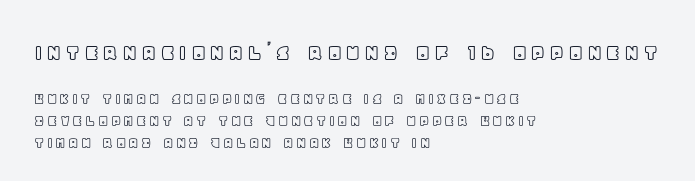
{"italic": "no", "underline": "no", "align": "left", "line_spacing": "normal", "line_spacing_ratio": 1.28, "larger_block": "first", "size_ratio": 1.47, "glyph_px": 25}
